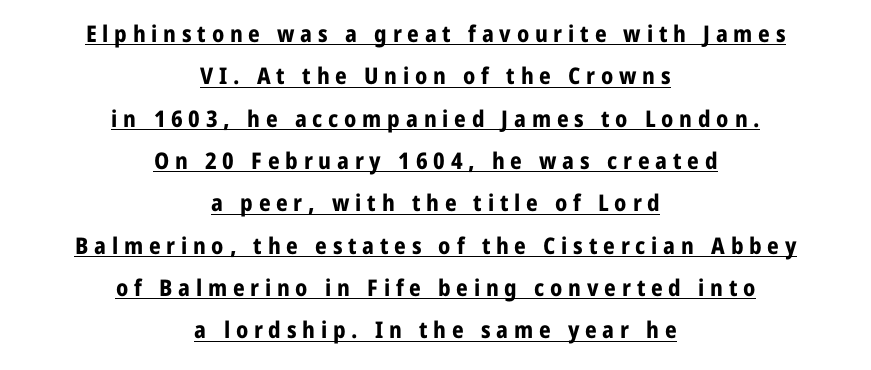
Q: Is the text bold? A: Yes.
Q: Is the text italic (slanted)? A: No, it is upright.
Q: Is the text underlined? A: Yes.
Q: How is the paragraph aligned? A: Centered.
Q: Is the spacing between letters normal or unusually wide? A: Unusually wide.
